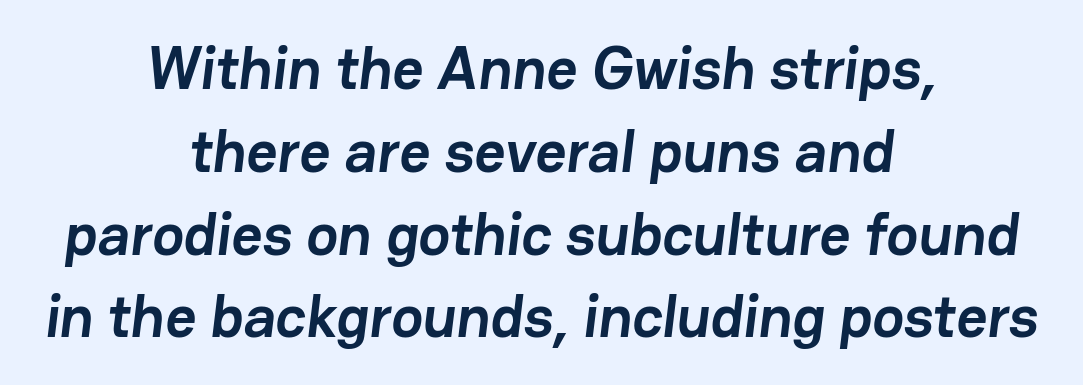
{"serif": "no", "bold": "yes", "weight": "semibold", "width": "normal", "stroke_contrast": "low", "x_height": "medium", "monospaced": "no", "underline": "no", "align": "center", "line_spacing": "normal", "line_spacing_ratio": 1.38, "letter_spacing": "normal", "letter_spacing_em": 0.0, "glyph_px": 60}
